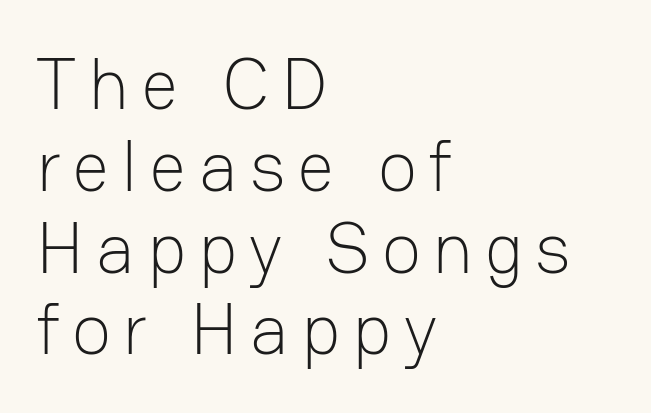
Q: Is the text bold? A: No.
Q: Is the text italic (slanted)? A: No, it is upright.
Q: Is the typeface a serif or a sans-serif typeface? A: Sans-serif.
Q: Is the text underlined? A: No.
Q: How is the paragraph aligned? A: Left-aligned.
Q: Is the spacing between lines tight, normal or loose? A: Tight.
Q: Width (condensed, normal, or wide)? A: Normal.
Q: Stroke contrast? A: Low.
Q: x-height? A: Medium.
Q: Monospaced? A: No.
